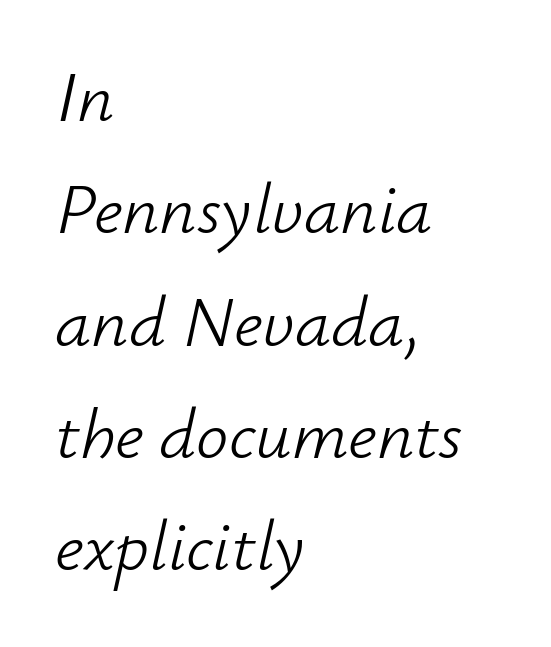
The lettering tilts uniformly, giving the passage an italic look. Plain, unruled lines of type. Leading: standard. Layout note: lines flush left. Short note: letters normally spaced.
